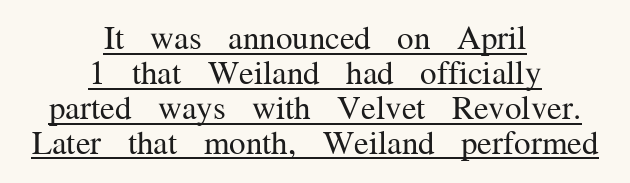
{"serif": "yes", "italic": "no", "bold": "no", "weight": "regular", "width": "normal", "stroke_contrast": "medium", "x_height": "medium", "monospaced": "no", "underline": "yes", "align": "center", "line_spacing": "tight", "line_spacing_ratio": 1.06, "letter_spacing": "normal", "letter_spacing_em": 0.0, "glyph_px": 33}
